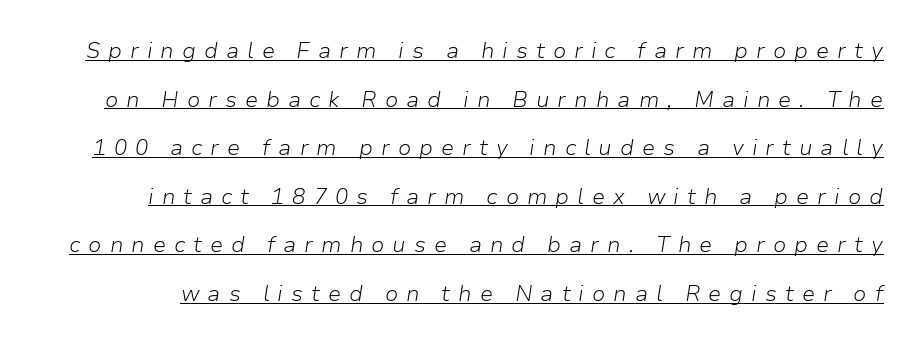
{"italic": "yes", "lean": "right", "slant_degrees": 9, "bold": "no", "underline": "yes", "line_spacing": "loose", "line_spacing_ratio": 2.21, "letter_spacing": "wide", "letter_spacing_em": 0.36, "glyph_px": 22}
